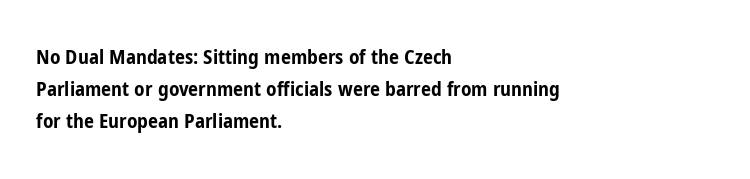
Upright lettering throughout. The foot of each line stays bare and open. Line spacing here is normal. The letters sit at their default tracking, neither squeezed nor spread. The setting favours the left margin, as ordinary paragraphs usually do. These words are printed bold, with thick strokes throughout.
